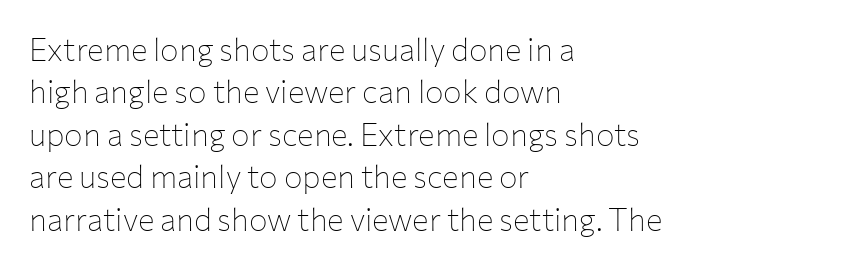
Q: Is the text bold? A: No.
Q: Is the text italic (slanted)? A: No, it is upright.
Q: Is the typeface a serif or a sans-serif typeface? A: Sans-serif.
Q: Is the text underlined? A: No.
Q: How is the paragraph aligned? A: Left-aligned.
Q: Is the spacing between letters normal or unusually wide? A: Normal.
Q: Is the spacing between lines tight, normal or loose? A: Normal.
Q: Width (condensed, normal, or wide)? A: Normal.
Q: Stroke contrast? A: Low.
Q: x-height? A: Medium.
Q: Monospaced? A: No.
